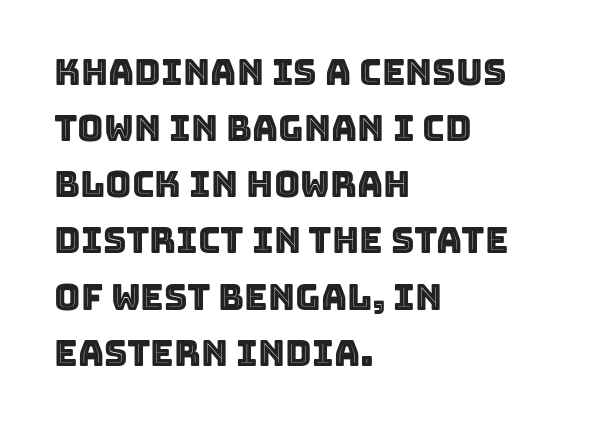
Q: Is the text italic (slanted)? A: No, it is upright.
Q: Is the text underlined? A: No.
Q: How is the paragraph aligned? A: Left-aligned.
Q: Is the spacing between letters normal or unusually wide? A: Normal.
Q: Is the spacing between lines tight, normal or loose? A: Normal.
Q: Width (condensed, normal, or wide)? A: Normal.
Q: x-height? A: Large.
Q: Monospaced? A: No.
